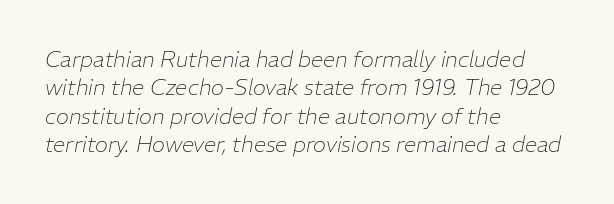
No letter is thick-stroked: the sample isn't bold. Would a proofreader flag this as italicized? Yes. Notice how the passage keeps a crisp vertical edge on the left only. The zone under the glyphs is completely vacant. The passage shown has conventional tracking throughout.
